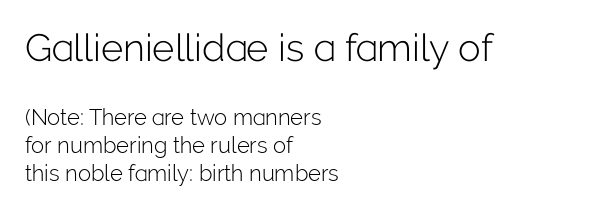
Q: Is the text bold? A: No.
Q: Is the text italic (slanted)? A: No, it is upright.
Q: Is the typeface a serif or a sans-serif typeface? A: Sans-serif.
Q: Is the text underlined? A: No.
Q: How is the paragraph aligned? A: Left-aligned.
Q: Is the spacing between letters normal or unusually wide? A: Normal.
Q: Is the spacing between lines tight, normal or loose? A: Normal.
Q: Which block of text is set in a larger size, the first (top) or the second (bottom)? A: The first (top) one.
Q: Width (condensed, normal, or wide)? A: Normal.
Q: Stroke contrast? A: Low.
Q: x-height? A: Medium.
Q: Monospaced? A: No.
